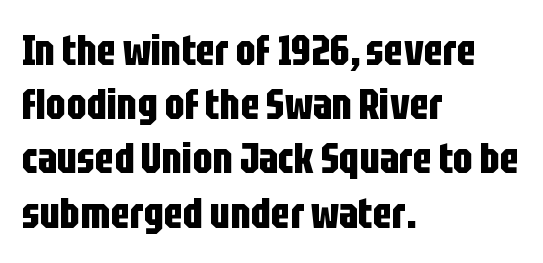
You'd pick this weight for a headline — it's a proper bold. The rendering uses natural spacing where letterforms have individual widths. The letterforms sit shoulder to shoulder at normal distance. Layout note: lines flush left. A bare baseline throughout the passage.
